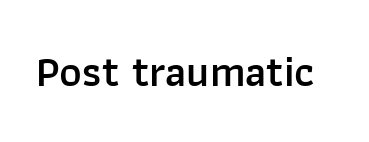
{"serif": "no", "italic": "no", "bold": "semi", "weight": "semibold", "width": "normal", "stroke_contrast": "low", "x_height": "medium", "monospaced": "no", "underline": "no", "letter_spacing": "normal", "letter_spacing_em": 0.0, "glyph_px": 43}
